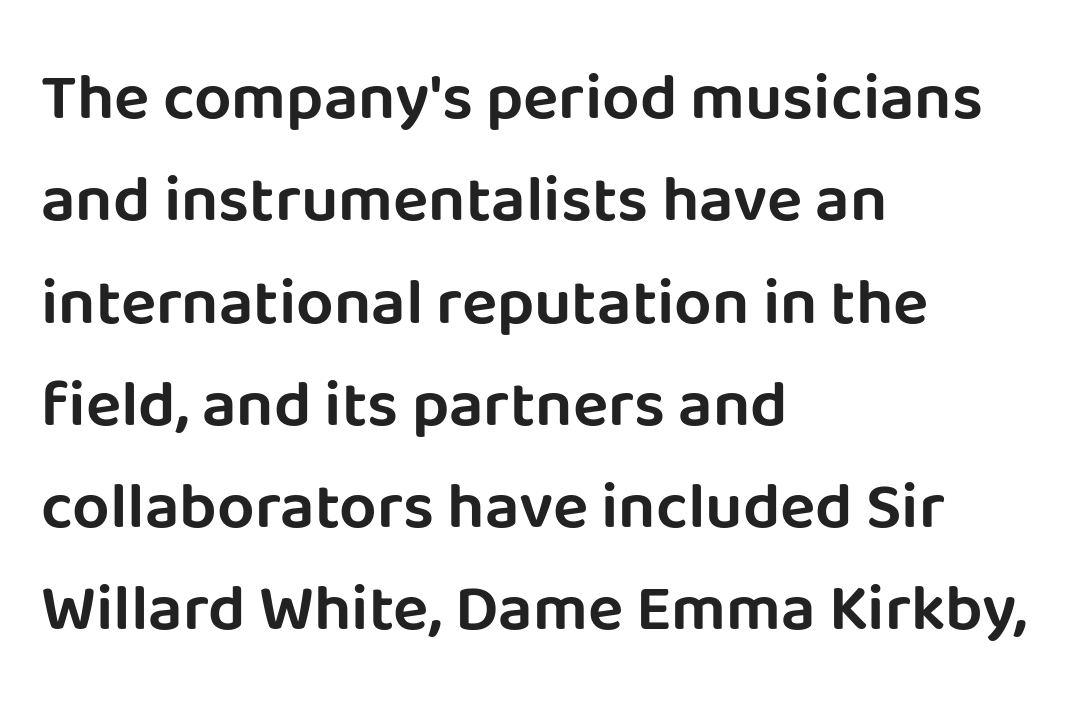
The image shows 66 px sans-serif type, upright; set left-aligned, normal line spacing (1.55x), normal letter spacing, not underlined; low stroke contrast and a large x-height.
